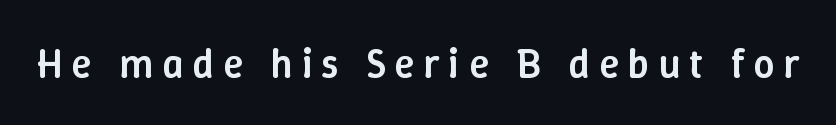
Q: Is the text bold? A: Semi-bold.
Q: Is the text italic (slanted)? A: No, it is upright.
Q: Is the text underlined? A: No.
Q: Is the spacing between letters normal or unusually wide? A: Unusually wide.
Q: Width (condensed, normal, or wide)? A: Normal.
Q: Stroke contrast? A: Low.
Q: x-height? A: Medium.
Q: Monospaced? A: No.
